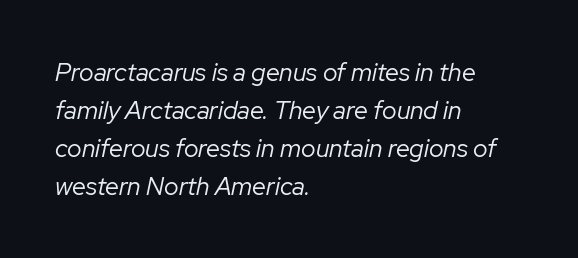
{"italic": "yes", "lean": "right", "slant_degrees": 12, "bold": "no", "underline": "no", "align": "left", "line_spacing": "normal", "line_spacing_ratio": 1.52, "letter_spacing": "normal", "letter_spacing_em": 0.0, "glyph_px": 25}
